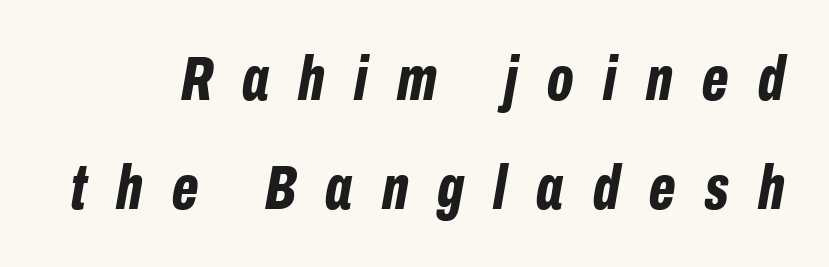
The image shows 63 px bold, condensed type, italic (leaning right); set line spacing 1.73x, unusually wide letter spacing (+0.47 em), not underlined; low stroke contrast and a medium x-height.
